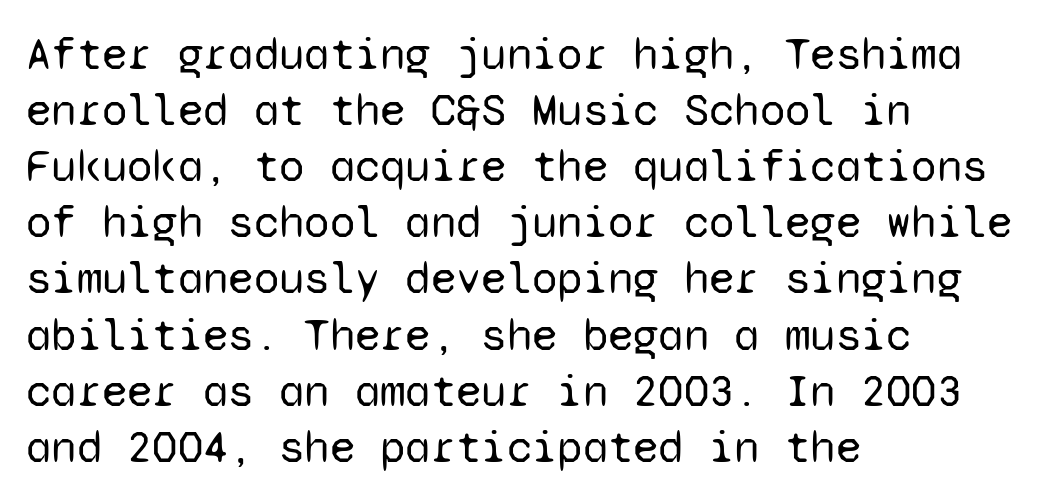
This is roman type, the default non-slanted kind. Note the uniform advance width — an 'i' takes as much space as an 'm'. The characters are drawn with everyday or finer stroke widths. Nothing unusual about the tracking: characters are spaced as the font intends.
